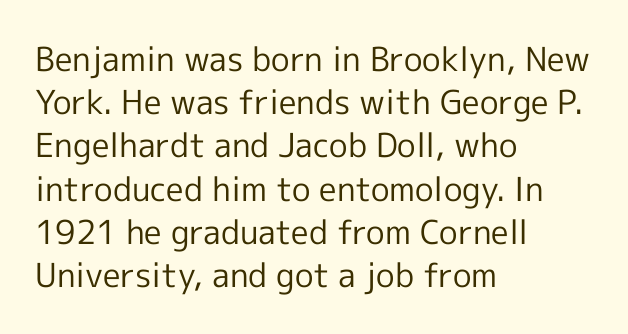
Q: Is the text bold? A: No.
Q: Is the text italic (slanted)? A: No, it is upright.
Q: Is the typeface a serif or a sans-serif typeface? A: Sans-serif.
Q: Is the text underlined? A: No.
Q: How is the paragraph aligned? A: Left-aligned.
Q: Is the spacing between letters normal or unusually wide? A: Normal.
Q: Is the spacing between lines tight, normal or loose? A: Normal.
Q: Width (condensed, normal, or wide)? A: Normal.
Q: x-height? A: Medium.
Q: Monospaced? A: No.
